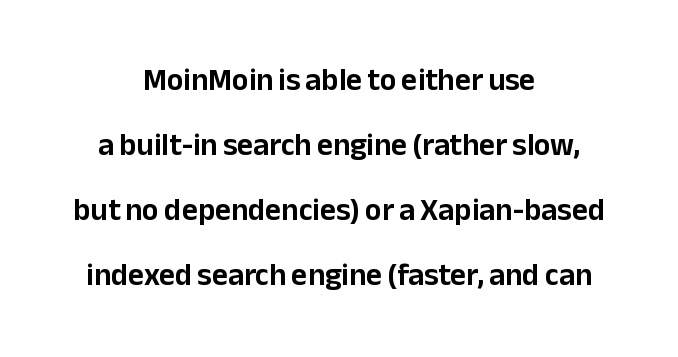
The image shows 31 px sans-serif type, upright; set centered, loose line spacing (2.1x), normal letter spacing, not underlined; low stroke contrast and a medium x-height.
